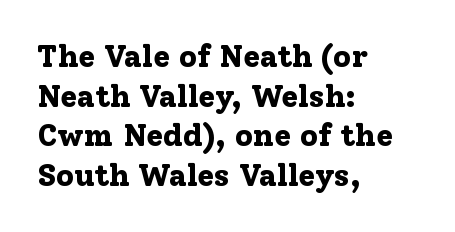
Q: Is the text bold? A: Yes.
Q: Is the text italic (slanted)? A: No, it is upright.
Q: Is the typeface a serif or a sans-serif typeface? A: Serif.
Q: Is the text underlined? A: No.
Q: How is the paragraph aligned? A: Left-aligned.
Q: Is the spacing between letters normal or unusually wide? A: Normal.
Q: Is the spacing between lines tight, normal or loose? A: Normal.
Q: Width (condensed, normal, or wide)? A: Normal.
Q: Stroke contrast? A: Low.
Q: x-height? A: Medium.
Q: Monospaced? A: No.
